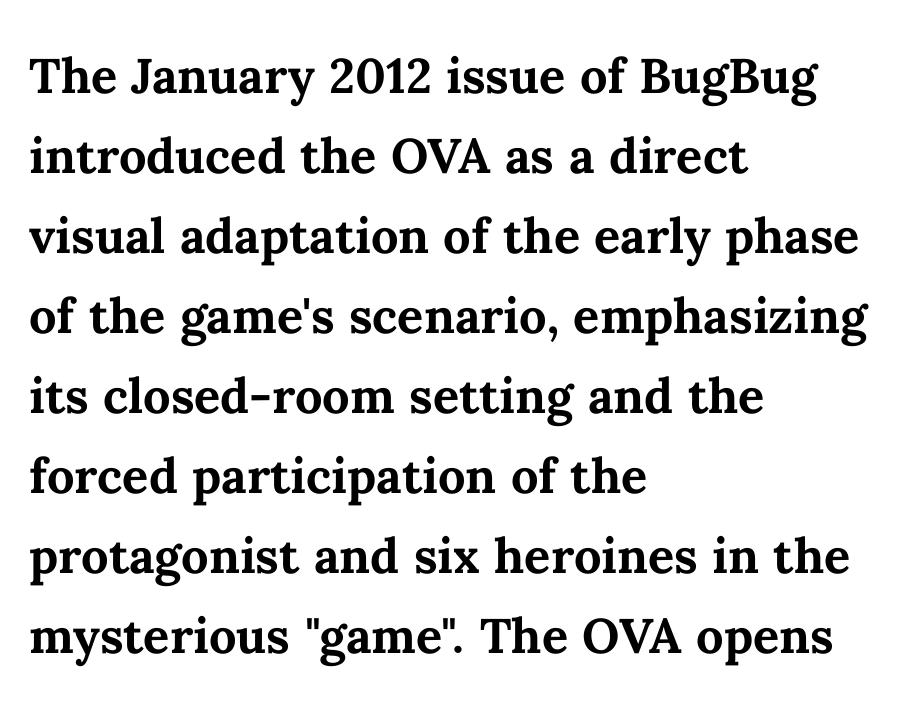
{"italic": "no", "bold": "yes", "weight": "semibold", "width": "normal", "stroke_contrast": "medium", "x_height": "medium", "monospaced": "no", "underline": "no", "align": "left", "line_spacing_ratio": 1.23, "letter_spacing": "normal", "letter_spacing_em": 0.0, "glyph_px": 65}
